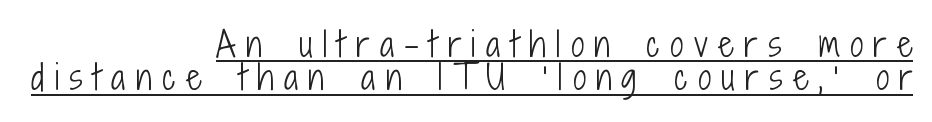
The image shows 33 px light, condensed sans-serif type, upright; set right-aligned, tight line spacing (1.01x), unusually wide letter spacing (+0.32 em), underlined; low stroke contrast and a medium x-height.
